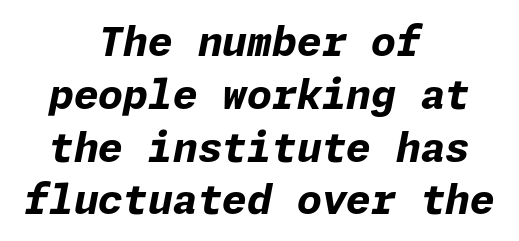
The image shows 40 px bold type, italic (leaning right); set centered, normal line spacing (1.32x), normal letter spacing, not underlined; low stroke contrast and a medium x-height.
